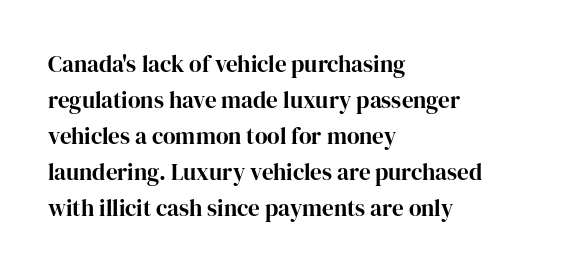
The image shows 23 px text type, upright; set left-aligned, normal line spacing (1.56x), normal letter spacing, not underlined.
